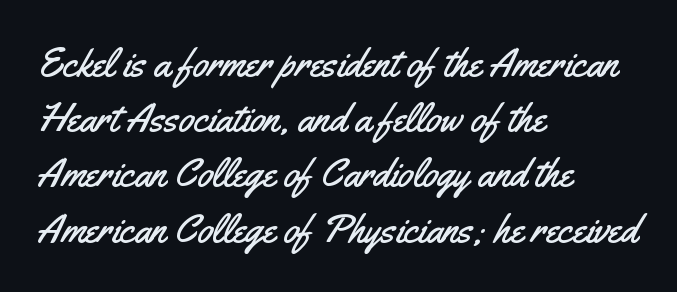
Q: Is the text italic (slanted)? A: Yes.
Q: Is the typeface a serif or a sans-serif typeface? A: Sans-serif.
Q: Is the text underlined? A: No.
Q: How is the paragraph aligned? A: Left-aligned.
Q: Is the spacing between letters normal or unusually wide? A: Normal.
Q: Is the spacing between lines tight, normal or loose? A: Normal.
Q: Width (condensed, normal, or wide)? A: Condensed.
Q: Stroke contrast? A: Medium.
Q: x-height? A: Small.
Q: Monospaced? A: No.
